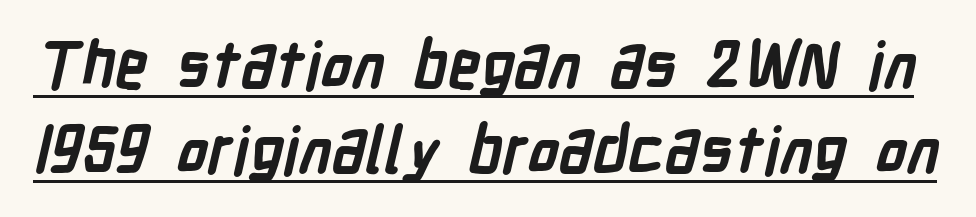
Q: Is the text bold? A: Yes.
Q: Is the typeface a serif or a sans-serif typeface? A: Sans-serif.
Q: Is the text underlined? A: Yes.
Q: Is the spacing between letters normal or unusually wide? A: Normal.
Q: Is the spacing between lines tight, normal or loose? A: Normal.
Q: Width (condensed, normal, or wide)? A: Condensed.
Q: Stroke contrast? A: Low.
Q: x-height? A: Medium.
Q: Monospaced? A: No.
